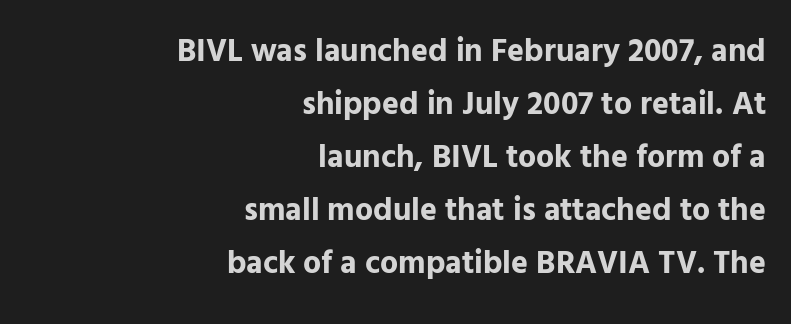
{"serif": "no", "italic": "no", "bold": "yes", "weight": "bold", "width": "normal", "stroke_contrast": "low", "x_height": "medium", "monospaced": "no", "underline": "no", "align": "right", "line_spacing": "normal", "line_spacing_ratio": 1.66, "letter_spacing": "normal", "letter_spacing_em": 0.0, "glyph_px": 32}
